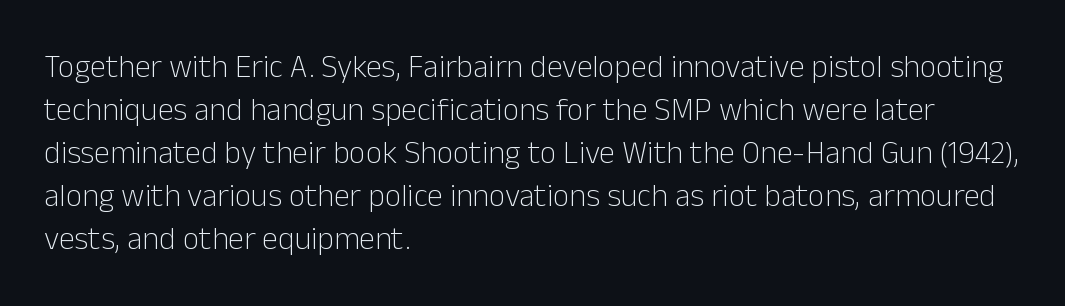
{"serif": "no", "italic": "no", "bold": "no", "weight": "light", "width": "normal", "stroke_contrast": "low", "x_height": "medium", "monospaced": "no", "underline": "no", "align": "left", "line_spacing": "normal", "line_spacing_ratio": 1.34, "letter_spacing": "normal", "letter_spacing_em": 0.0, "glyph_px": 32}
